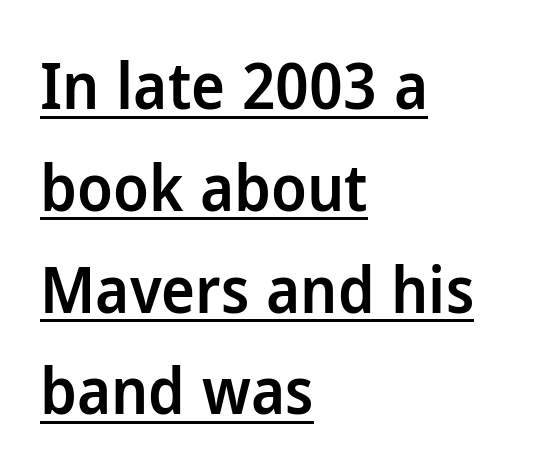
The image shows 64 px semibold sans-serif type, upright; set left-aligned, normal line spacing (1.59x), normal letter spacing, underlined; low stroke contrast and a medium x-height.
